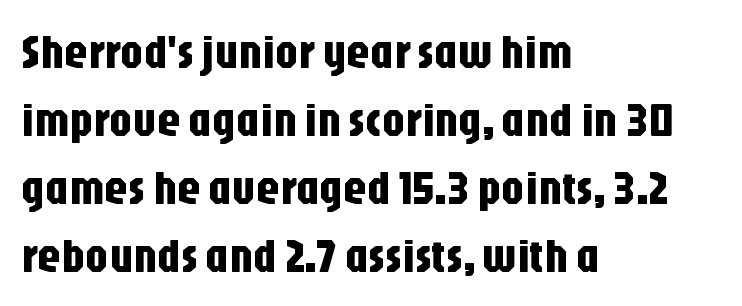
The image shows 47 px condensed sans-serif type, upright; set left-aligned, normal line spacing (1.45x), normal letter spacing, not underlined; low stroke contrast and a large x-height.
